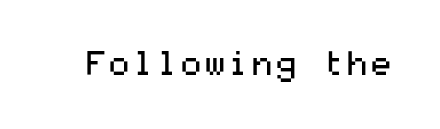
Q: Is the text bold? A: No.
Q: Is the text italic (slanted)? A: No, it is upright.
Q: Is the typeface a serif or a sans-serif typeface? A: Sans-serif.
Q: Is the text underlined? A: No.
Q: Is the spacing between letters normal or unusually wide? A: Normal.
Q: Width (condensed, normal, or wide)? A: Wide.
Q: Stroke contrast? A: Medium.
Q: x-height? A: Medium.
